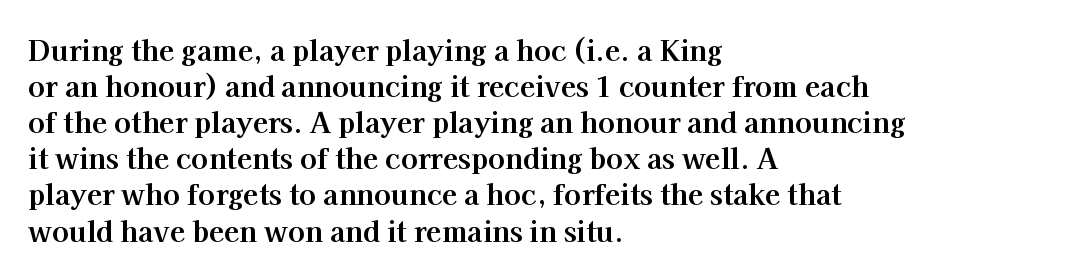
Quick note: underline off. The typeface chosen for these lines features serifs. Summary of vertical rhythm: regular, with standard interline spacing. Heft: maximum for text — a bold.
